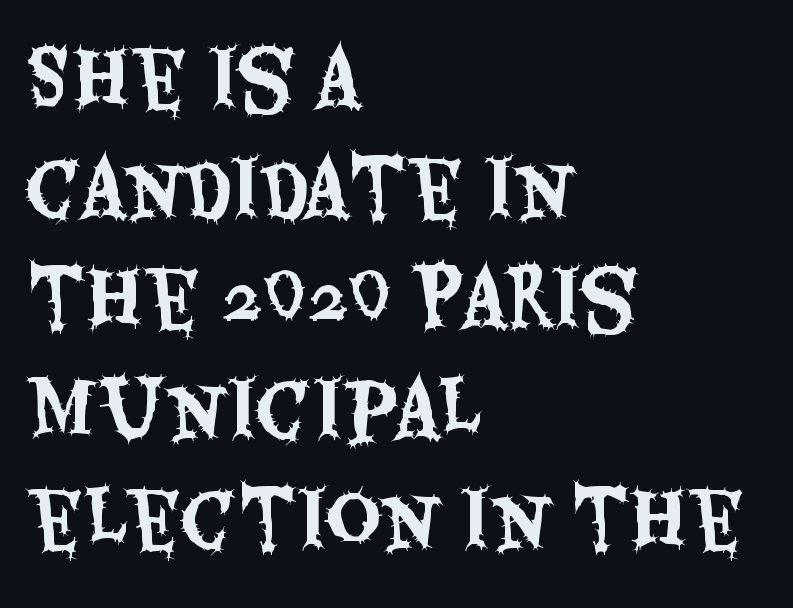
{"serif": "no", "italic": "no", "width": "condensed", "stroke_contrast": "medium", "x_height": "large", "monospaced": "no", "underline": "no", "align": "left", "line_spacing": "normal", "line_spacing_ratio": 1.45, "letter_spacing": "normal", "letter_spacing_em": 0.0, "glyph_px": 76}
